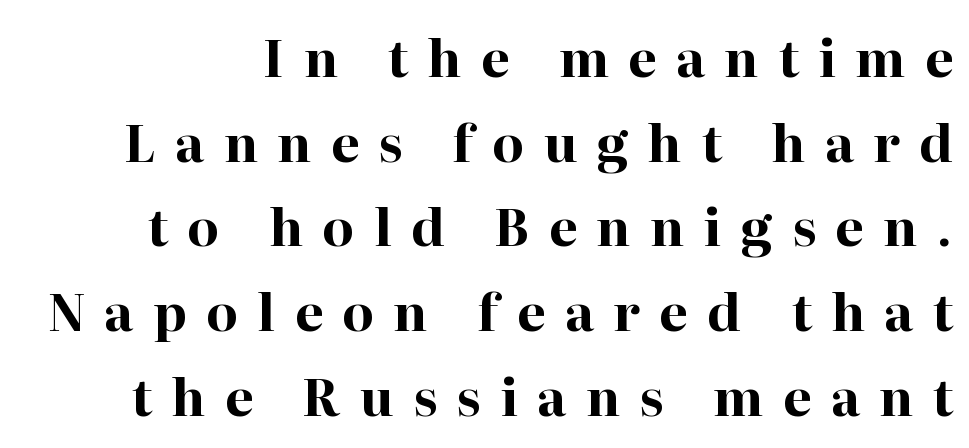
Anything drawn beneath the words? Only blank space. This is serif lettering, the kind often seen in printed books. How heavy is the stroke? Heavy — this is a bold. Do the letters lean? They stand straight. Normally led — the rows are evenly, conventionally spaced.
